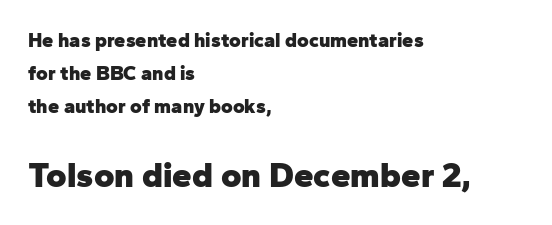
Q: Is the text bold? A: Yes.
Q: Is the text italic (slanted)? A: No, it is upright.
Q: Is the typeface a serif or a sans-serif typeface? A: Sans-serif.
Q: Is the text underlined? A: No.
Q: How is the paragraph aligned? A: Left-aligned.
Q: Is the spacing between letters normal or unusually wide? A: Normal.
Q: Is the spacing between lines tight, normal or loose? A: Normal.
Q: Which block of text is set in a larger size, the first (top) or the second (bottom)? A: The second (bottom) one.
Q: Width (condensed, normal, or wide)? A: Normal.
Q: Stroke contrast? A: Low.
Q: x-height? A: Medium.
Q: Monospaced? A: No.
